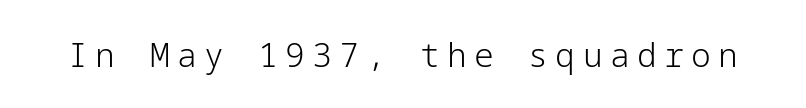
The image shows 33 px light sans-serif type, upright; set unusually wide letter spacing (+0.22 em), not underlined; low stroke contrast and a medium x-height.
